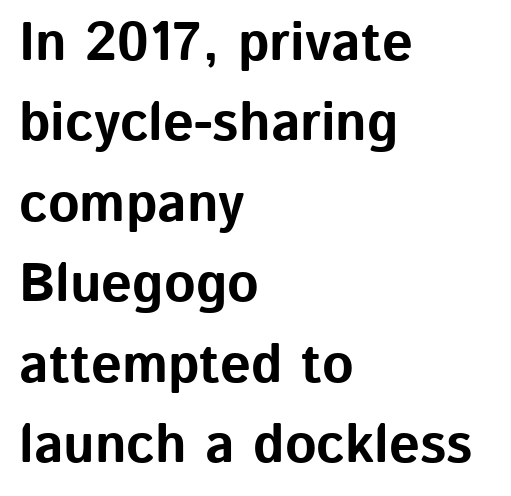
Q: Is the text bold? A: Yes.
Q: Is the text italic (slanted)? A: No, it is upright.
Q: Is the typeface a serif or a sans-serif typeface? A: Sans-serif.
Q: Is the text underlined? A: No.
Q: How is the paragraph aligned? A: Left-aligned.
Q: Is the spacing between letters normal or unusually wide? A: Normal.
Q: Is the spacing between lines tight, normal or loose? A: Normal.
Q: Width (condensed, normal, or wide)? A: Normal.
Q: Stroke contrast? A: Low.
Q: x-height? A: Medium.
Q: Monospaced? A: No.
